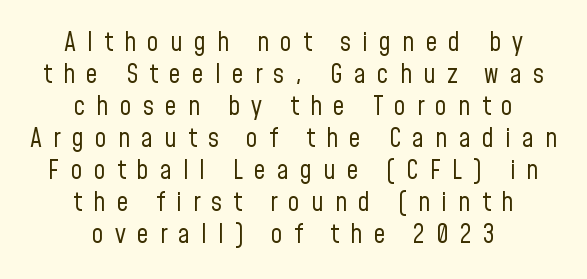
Q: Is the text bold? A: No.
Q: Is the text italic (slanted)? A: No, it is upright.
Q: Is the text underlined? A: No.
Q: How is the paragraph aligned? A: Centered.
Q: Is the spacing between letters normal or unusually wide? A: Unusually wide.
